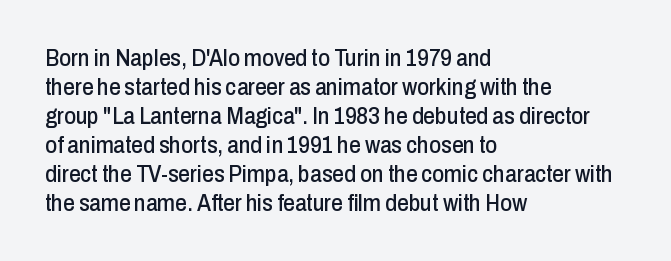
The image shows 23 px text type, upright; set left-aligned, normal line spacing (1.26x), normal letter spacing, not underlined.
